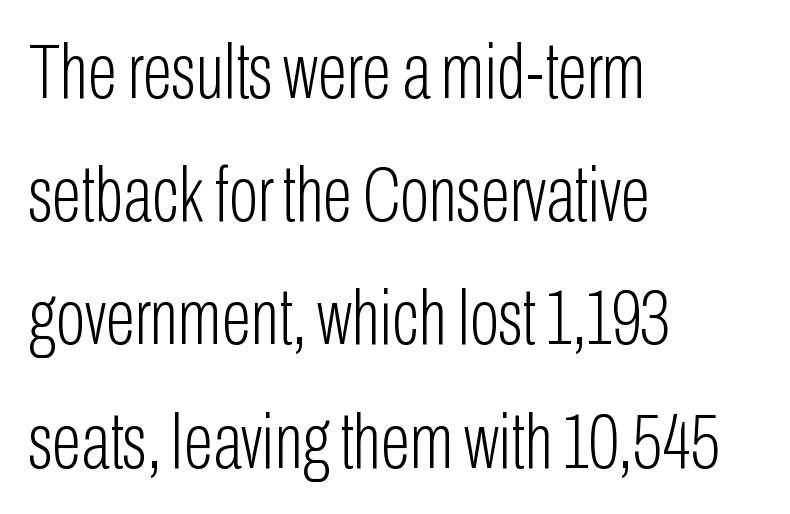
Does the leading feel generous? No, just average. Honestly, the letter spacing is just normal — you wouldn't notice it. The type family on display is of the sans-serif kind. You could not count columns in this text — the font is proportionally spaced. The characters are drawn with everyday or finer stroke widths. The paragraph shown leans on its left margin.
